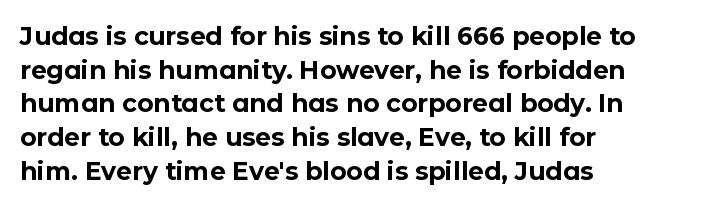
{"italic": "no", "bold": "yes", "underline": "no", "align": "left", "line_spacing": "normal", "line_spacing_ratio": 1.35, "letter_spacing": "normal", "letter_spacing_em": 0.0, "glyph_px": 25}
